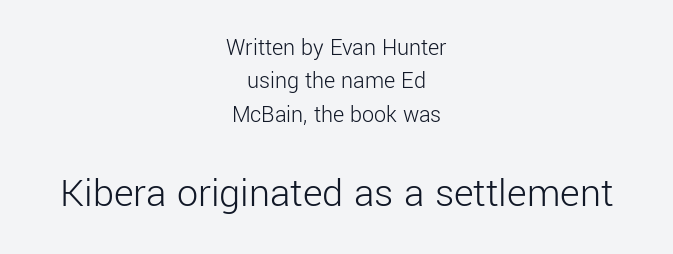
Q: Is the text bold? A: No.
Q: Is the text italic (slanted)? A: No, it is upright.
Q: Is the typeface a serif or a sans-serif typeface? A: Sans-serif.
Q: Is the text underlined? A: No.
Q: How is the paragraph aligned? A: Centered.
Q: Is the spacing between letters normal or unusually wide? A: Normal.
Q: Is the spacing between lines tight, normal or loose? A: Normal.
Q: Which block of text is set in a larger size, the first (top) or the second (bottom)? A: The second (bottom) one.
Q: Width (condensed, normal, or wide)? A: Normal.
Q: Stroke contrast? A: Low.
Q: x-height? A: Medium.
Q: Monospaced? A: No.
